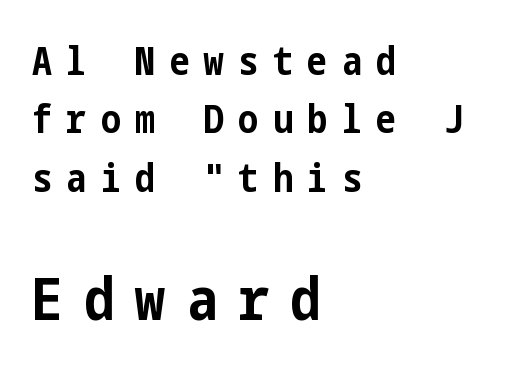
{"serif": "no", "italic": "no", "bold": "yes", "weight": "bold", "width": "condensed", "stroke_contrast": "low", "x_height": "medium", "underline": "no", "align": "left", "line_spacing": "normal", "line_spacing_ratio": 1.46, "letter_spacing": "wide", "letter_spacing_em": 0.36, "larger_block": "second", "size_ratio": 1.5, "glyph_px": 60}
